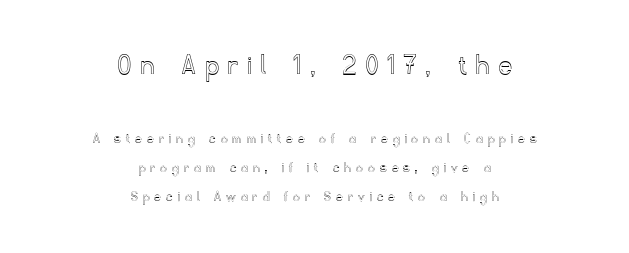
This rendering widens character spacing well past its baseline value. Anything drawn beneath the words? Only blank space. The first block has been scaled up relative to the second. Varying glyph widths throughout — classic text-font behaviour. Layout note: lines centered.
